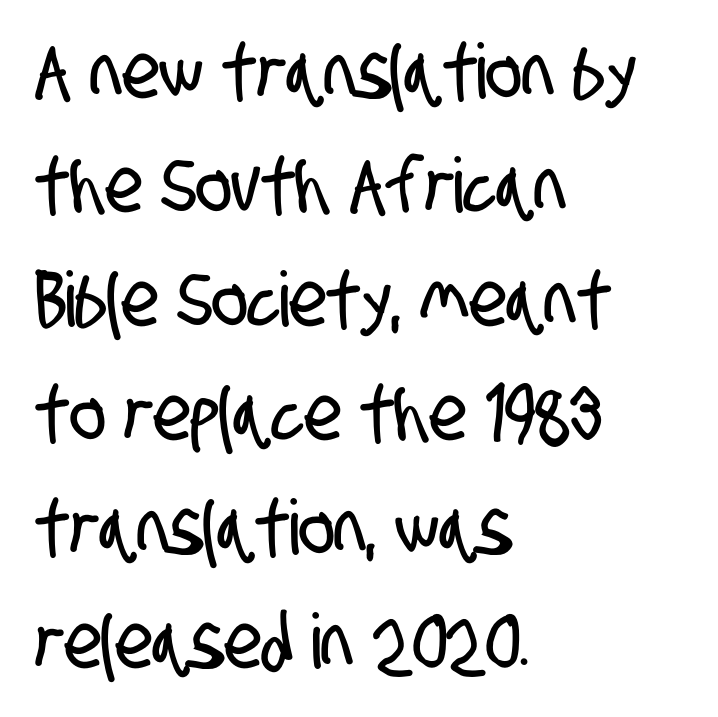
{"serif": "no", "width": "condensed", "stroke_contrast": "low", "x_height": "large", "monospaced": "no", "underline": "no", "align": "left", "line_spacing": "normal", "line_spacing_ratio": 1.5, "letter_spacing": "normal", "letter_spacing_em": 0.0, "glyph_px": 76}
